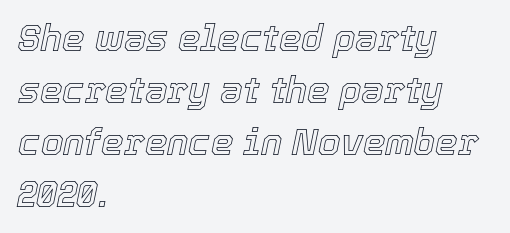
The image shows 36 px text type, italic (leaning right); set left-aligned, normal line spacing (1.44x), normal letter spacing, not underlined; a medium x-height.
